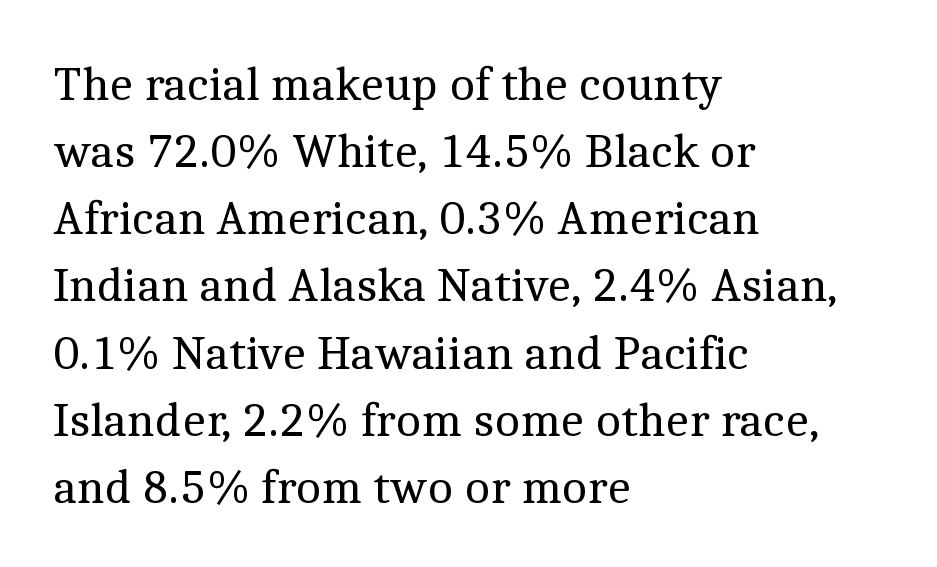
Unlike italic type, these characters show no tilt at all. Glance below the letters and you will spot only blank space. The passage shown is not bold in any degree. The type family on display is of the serif kind.
